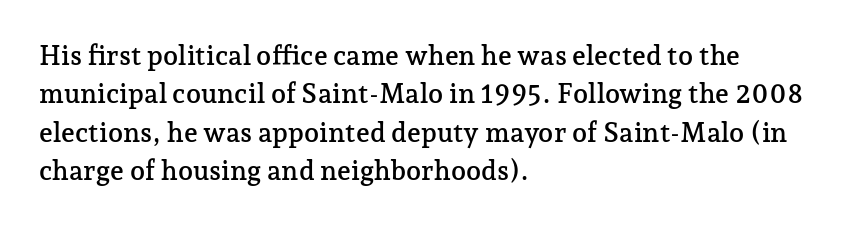
The image shows 27 px text type, upright; set left-aligned, normal line spacing (1.42x), normal letter spacing, not underlined.
